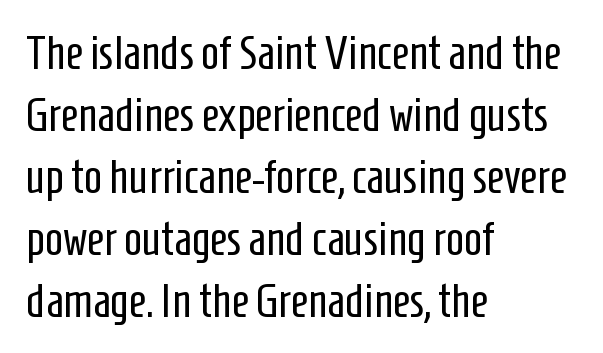
The image shows 48 px regular-weight, condensed sans-serif type, upright; set left-aligned, normal line spacing (1.29x), normal letter spacing, not underlined; low stroke contrast and a medium x-height.
